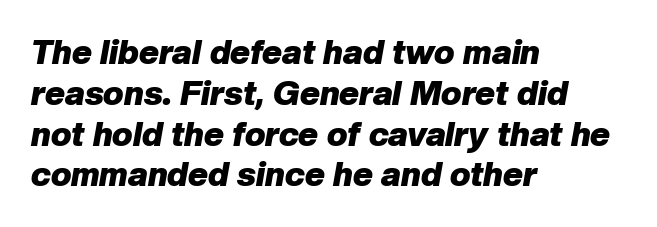
{"italic": "yes", "lean": "right", "slant_degrees": 10, "bold": "yes", "weight": "heavy", "width": "normal", "stroke_contrast": "low", "x_height": "medium", "monospaced": "no", "underline": "no", "align": "left", "line_spacing_ratio": 1.2, "letter_spacing": "normal", "letter_spacing_em": 0.0, "glyph_px": 34}
